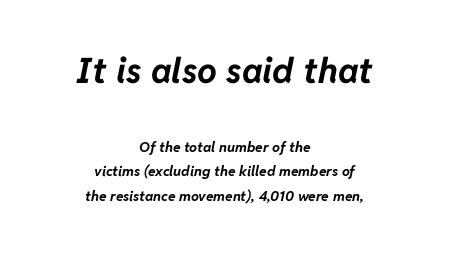
Q: Is the text bold? A: Yes.
Q: Is the text italic (slanted)? A: Yes, it leans right by about 11 degrees.
Q: Is the text underlined? A: No.
Q: How is the paragraph aligned? A: Centered.
Q: Is the spacing between letters normal or unusually wide? A: Normal.
Q: Which block of text is set in a larger size, the first (top) or the second (bottom)? A: The first (top) one.
Q: Width (condensed, normal, or wide)? A: Normal.
Q: Stroke contrast? A: Low.
Q: x-height? A: Medium.
Q: Monospaced? A: No.
